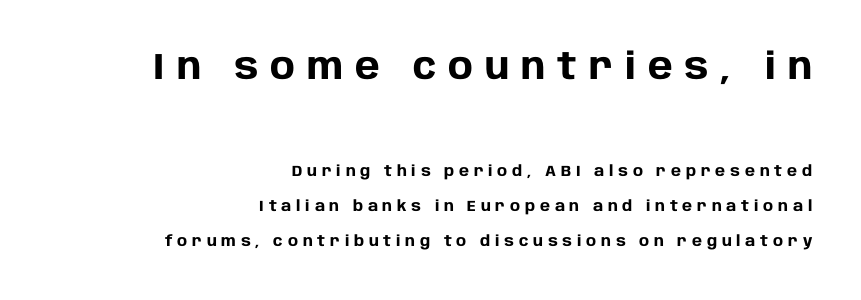
Q: Is the text bold? A: Yes.
Q: Is the text italic (slanted)? A: No, it is upright.
Q: Is the typeface a serif or a sans-serif typeface? A: Sans-serif.
Q: Is the text underlined? A: No.
Q: How is the paragraph aligned? A: Right-aligned.
Q: Is the spacing between letters normal or unusually wide? A: Unusually wide.
Q: Is the spacing between lines tight, normal or loose? A: Loose.
Q: Which block of text is set in a larger size, the first (top) or the second (bottom)? A: The first (top) one.
Q: Width (condensed, normal, or wide)? A: Normal.
Q: Stroke contrast? A: Low.
Q: x-height? A: Large.
Q: Monospaced? A: No.
